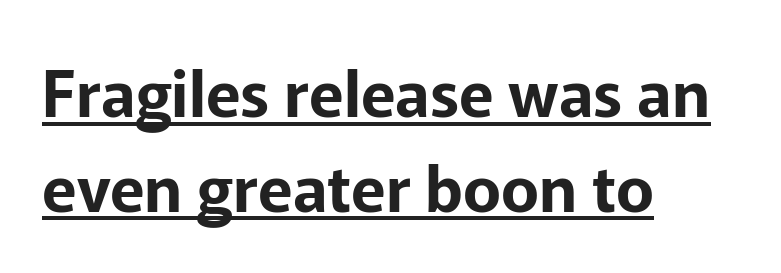
Q: Is the text italic (slanted)? A: No, it is upright.
Q: Is the typeface a serif or a sans-serif typeface? A: Sans-serif.
Q: Is the text underlined? A: Yes.
Q: How is the paragraph aligned? A: Left-aligned.
Q: Is the spacing between letters normal or unusually wide? A: Normal.
Q: Is the spacing between lines tight, normal or loose? A: Normal.
Q: Width (condensed, normal, or wide)? A: Normal.
Q: Stroke contrast? A: Low.
Q: x-height? A: Medium.
Q: Monospaced? A: No.
